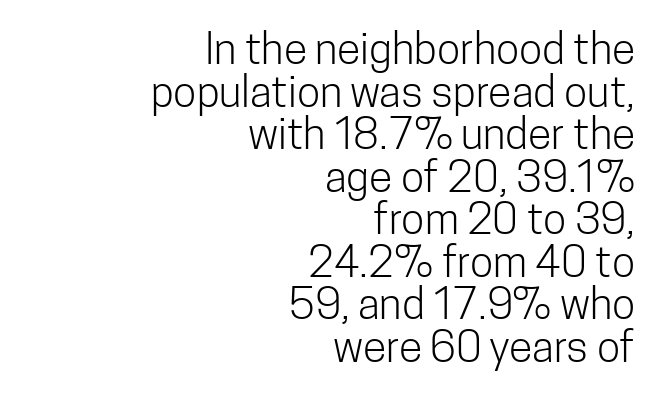
The image shows 43 px light, condensed sans-serif type, upright; set right-aligned, tight line spacing (0.99x), normal letter spacing, not underlined; low stroke contrast and a medium x-height.
